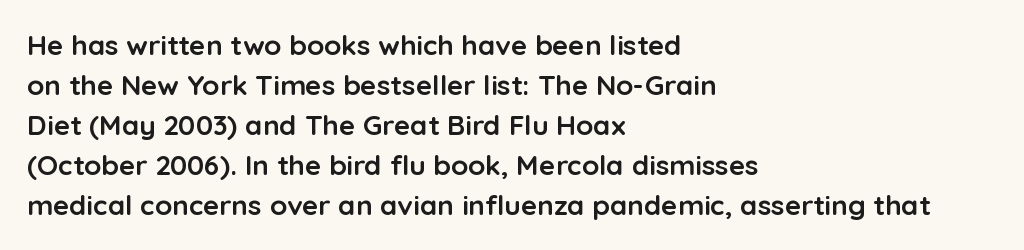
The lines sit at an ordinary, default distance from one another. Teacher's note: observe the even left margin — that is flush-left alignment. No feet cap the strokes, marking this as sans-serif type. Varying glyph widths throughout — classic text-font behaviour.
